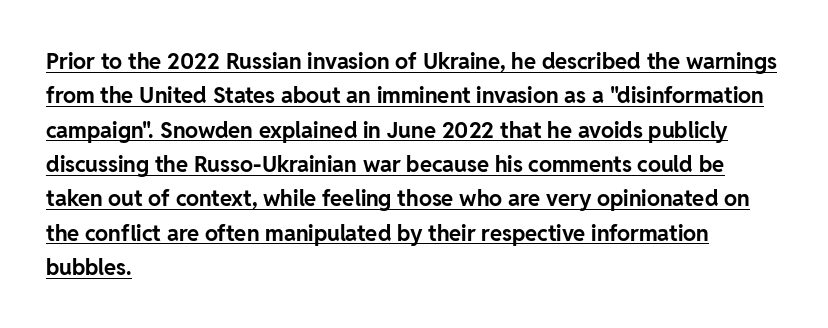
{"italic": "no", "bold": "yes", "underline": "yes", "align": "left", "line_spacing": "normal", "line_spacing_ratio": 1.56, "letter_spacing": "normal", "letter_spacing_em": 0.0, "glyph_px": 22}
